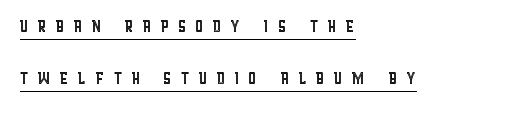
Q: Is the text italic (slanted)? A: No, it is upright.
Q: Is the text underlined? A: Yes.
Q: How is the paragraph aligned? A: Left-aligned.
Q: Is the spacing between letters normal or unusually wide? A: Unusually wide.
Q: Is the spacing between lines tight, normal or loose? A: Loose.
